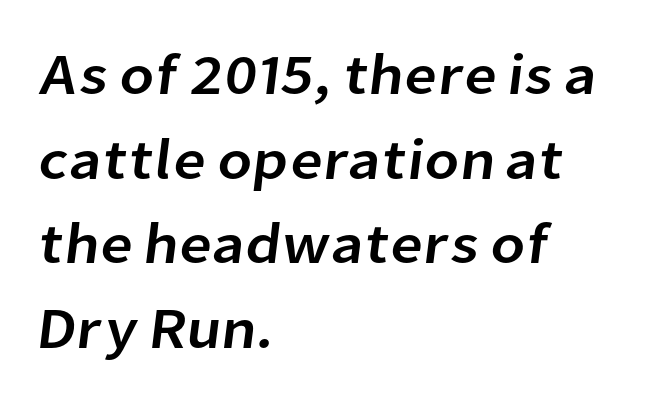
The image shows 58 px sans-serif type; set left-aligned, normal line spacing (1.46x), normal letter spacing, not underlined; low stroke contrast and a medium x-height.
